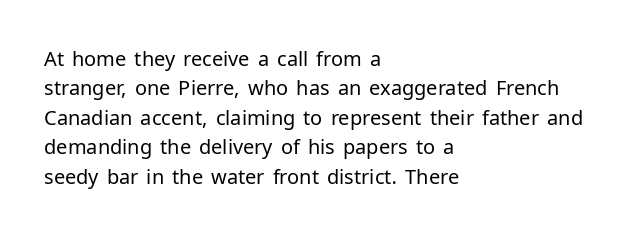
{"italic": "no", "bold": "no", "underline": "no", "align": "left", "line_spacing": "normal", "line_spacing_ratio": 1.47, "letter_spacing": "normal", "letter_spacing_em": 0.0, "glyph_px": 20}
